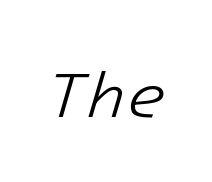
{"italic": "yes", "lean": "right", "slant_degrees": 16, "bold": "no", "weight": "light", "width": "normal", "stroke_contrast": "low", "x_height": "medium", "monospaced": "yes", "underline": "no", "letter_spacing": "normal", "letter_spacing_em": 0.0, "glyph_px": 66}
